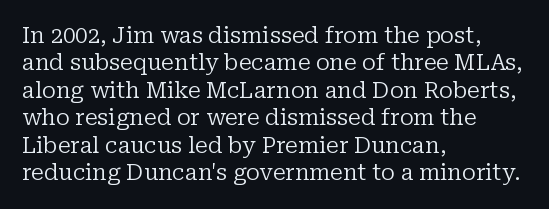
{"italic": "no", "bold": "no", "underline": "no", "align": "left", "line_spacing": "normal", "line_spacing_ratio": 1.25, "letter_spacing": "normal", "letter_spacing_em": 0.0, "glyph_px": 22}
